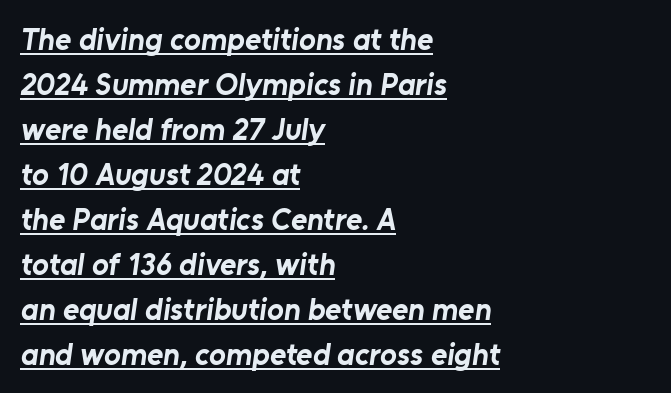
{"serif": "no", "bold": "yes", "weight": "bold", "width": "normal", "stroke_contrast": "low", "x_height": "medium", "monospaced": "no", "underline": "yes", "align": "left", "line_spacing": "normal", "line_spacing_ratio": 1.45, "letter_spacing": "normal", "letter_spacing_em": 0.0, "glyph_px": 31}
